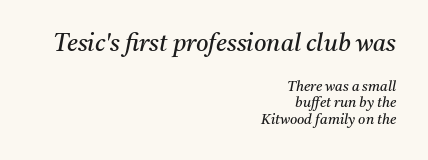
Q: Is the text bold? A: No.
Q: Is the text italic (slanted)? A: Yes, it leans right by about 11 degrees.
Q: Is the text underlined? A: No.
Q: How is the paragraph aligned? A: Right-aligned.
Q: Is the spacing between letters normal or unusually wide? A: Normal.
Q: Which block of text is set in a larger size, the first (top) or the second (bottom)? A: The first (top) one.
